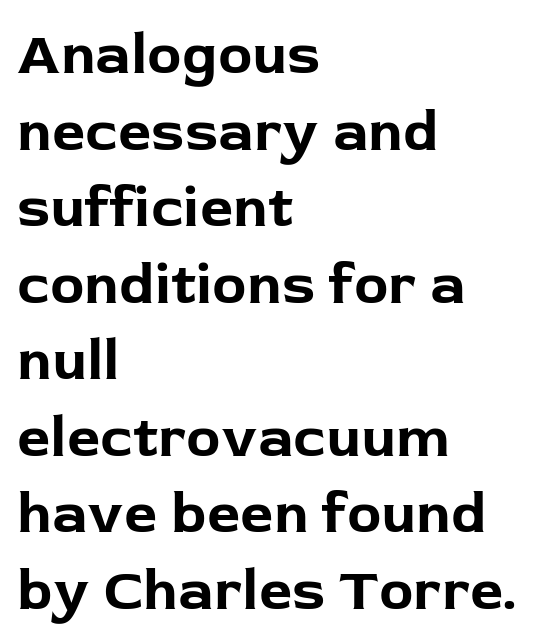
The image shows 58 px bold sans-serif type, upright; set left-aligned, normal line spacing (1.32x), normal letter spacing, not underlined; low stroke contrast and a medium x-height.
